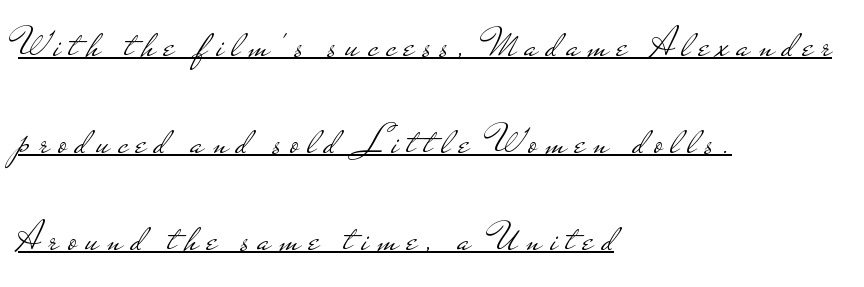
The image shows 42 px light, wide sans-serif type; set left-aligned, loose line spacing (2.31x), unusually wide letter spacing (+0.21 em), underlined; low stroke contrast and a small x-height.
